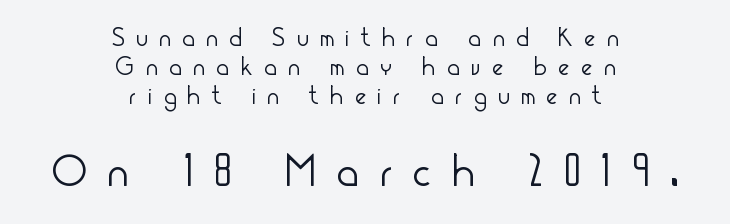
The image shows 46 px light, condensed sans-serif type, upright; set centered, tight line spacing (1.11x), unusually wide letter spacing (+0.46 em), not underlined; the second (bottom) block is 1.77x larger; low stroke contrast and a small x-height.
